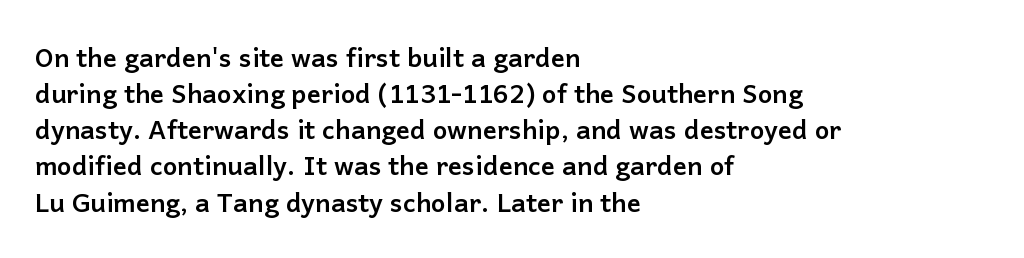
Q: Is the text bold? A: Yes.
Q: Is the text italic (slanted)? A: No, it is upright.
Q: Is the text underlined? A: No.
Q: How is the paragraph aligned? A: Left-aligned.
Q: Is the spacing between letters normal or unusually wide? A: Normal.
Q: Is the spacing between lines tight, normal or loose? A: Normal.
